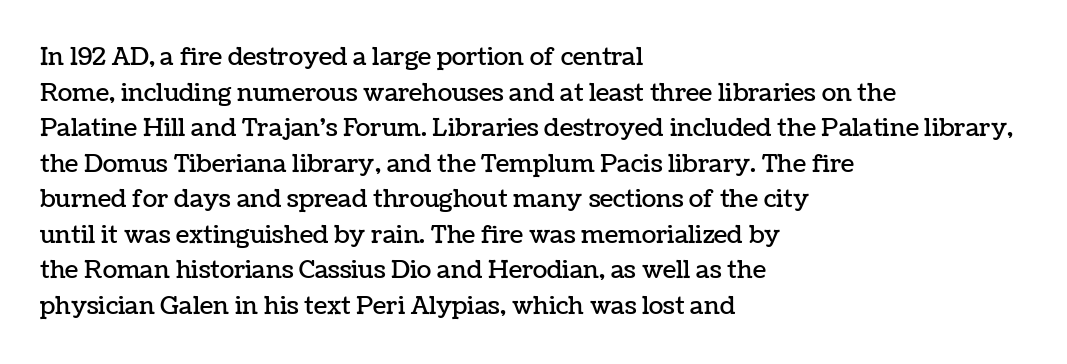
Q: Is the text italic (slanted)? A: No, it is upright.
Q: Is the text underlined? A: No.
Q: How is the paragraph aligned? A: Left-aligned.
Q: Is the spacing between letters normal or unusually wide? A: Normal.
Q: Is the spacing between lines tight, normal or loose? A: Normal.
